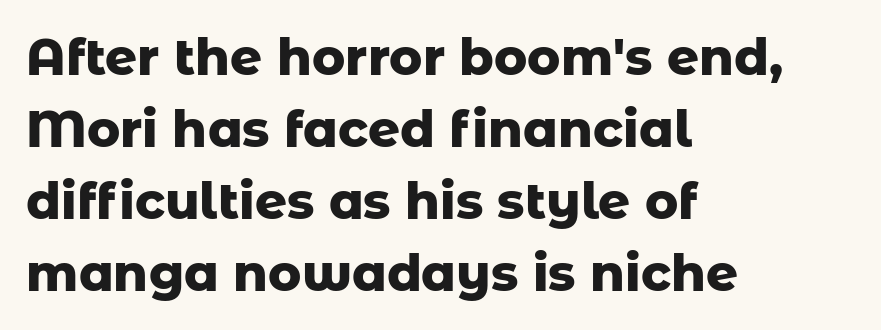
{"serif": "no", "italic": "no", "bold": "yes", "weight": "heavy", "width": "normal", "stroke_contrast": "low", "x_height": "medium", "monospaced": "no", "underline": "no", "align": "left", "line_spacing": "normal", "line_spacing_ratio": 1.44, "letter_spacing": "normal", "letter_spacing_em": 0.0, "glyph_px": 50}
